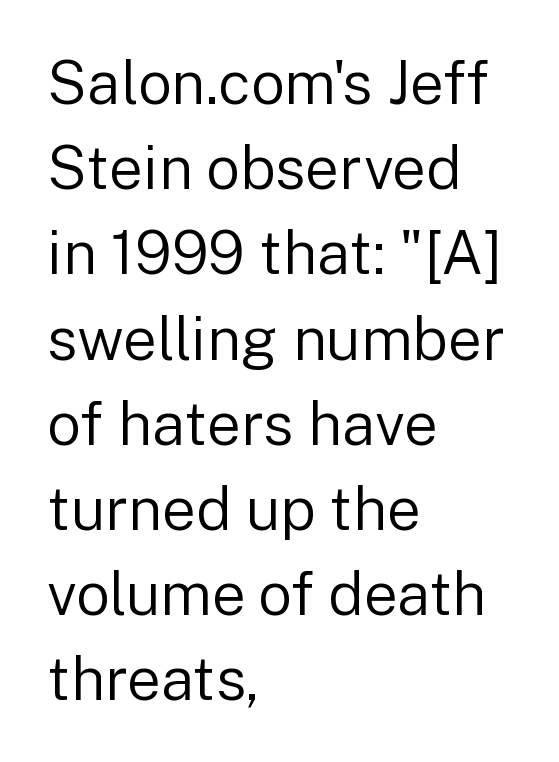
Q: Is the text bold? A: No.
Q: Is the text italic (slanted)? A: No, it is upright.
Q: Is the typeface a serif or a sans-serif typeface? A: Sans-serif.
Q: Is the text underlined? A: No.
Q: How is the paragraph aligned? A: Left-aligned.
Q: Is the spacing between letters normal or unusually wide? A: Normal.
Q: Is the spacing between lines tight, normal or loose? A: Normal.
Q: Width (condensed, normal, or wide)? A: Normal.
Q: Stroke contrast? A: Low.
Q: x-height? A: Medium.
Q: Monospaced? A: No.
